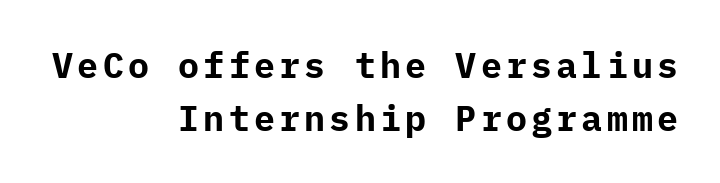
The image shows 35 px bold sans-serif type, upright; set right-aligned, normal line spacing (1.51x), not underlined; low stroke contrast and a medium x-height.
